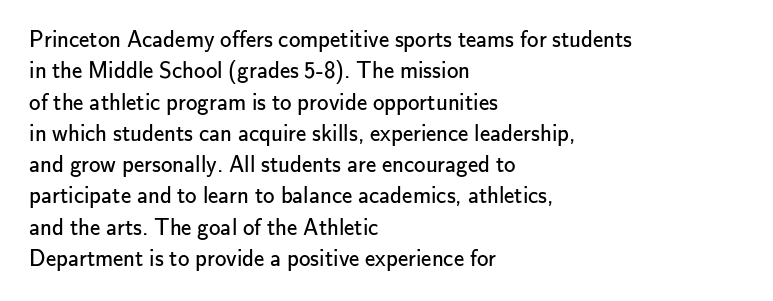
{"italic": "no", "bold": "no", "underline": "no", "align": "left", "line_spacing": "normal", "line_spacing_ratio": 1.36, "letter_spacing": "normal", "letter_spacing_em": 0.0, "glyph_px": 23}
